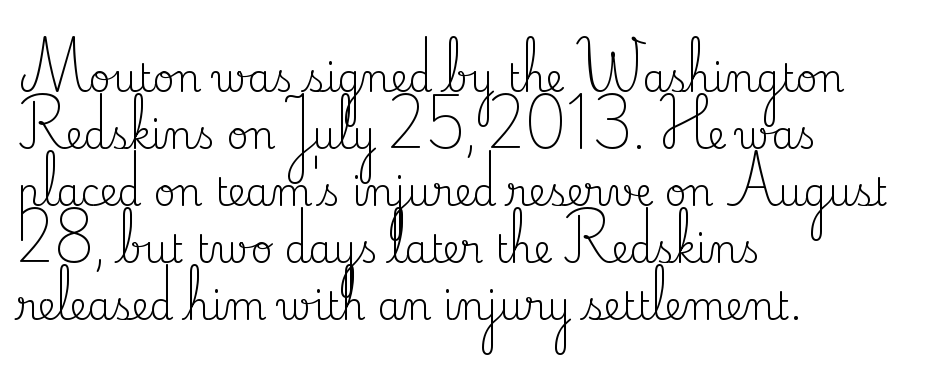
The image shows 38 px regular-weight serif type, upright; set left-aligned, normal line spacing (1.5x), normal letter spacing, not underlined; medium stroke contrast and a small x-height.
